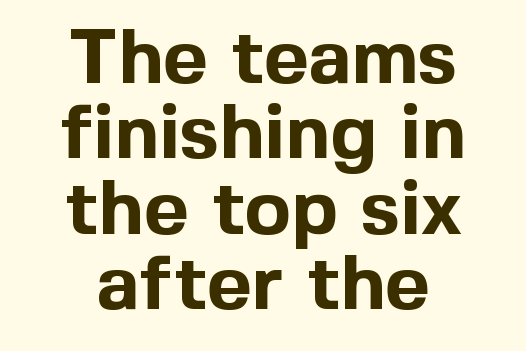
{"serif": "no", "italic": "no", "bold": "yes", "weight": "bold", "width": "normal", "x_height": "medium", "monospaced": "no", "underline": "no", "align": "center", "line_spacing": "tight", "line_spacing_ratio": 0.98, "letter_spacing": "normal", "letter_spacing_em": 0.0, "glyph_px": 77}
